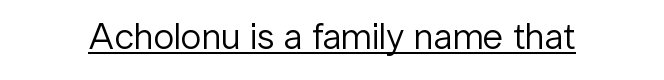
The typography opts for an upright posture over an oblique one. Words appear dense and cohesive because spacing is normal. The passage shown is underscored from start to finish. This is sans-serif lettering, the kind often seen on screens and signage. The rendering uses natural spacing where letterforms have individual widths. Stroke thickness stays within the range of a standard reading face or lighter.
